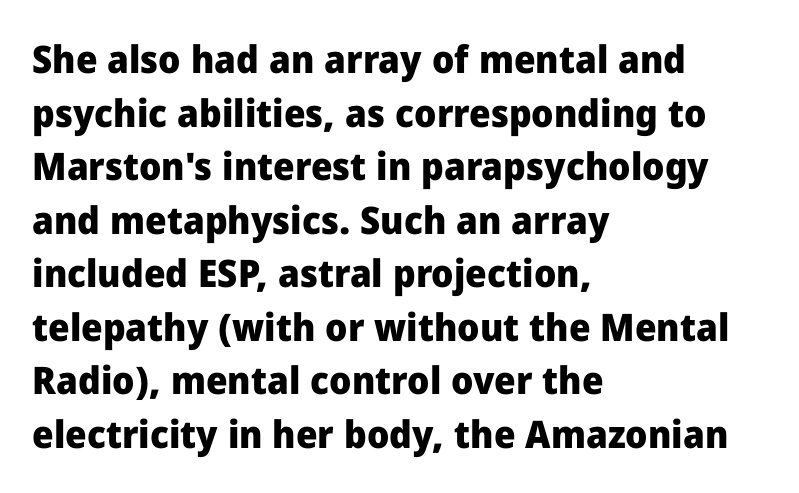
The image shows 38 px heavy sans-serif type, upright; set left-aligned, normal line spacing (1.41x), normal letter spacing, not underlined; low stroke contrast and a medium x-height.
